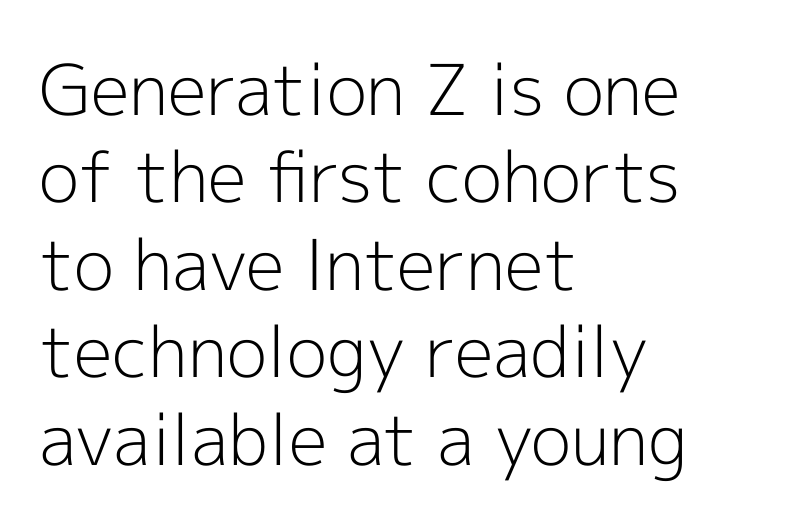
The lines in this sample share a left origin and differ only in where they stop. The rendering uses natural spacing where letterforms have individual widths. This rendering leaves character spacing at its baseline value. Regarding serifs, this sample does without them.
